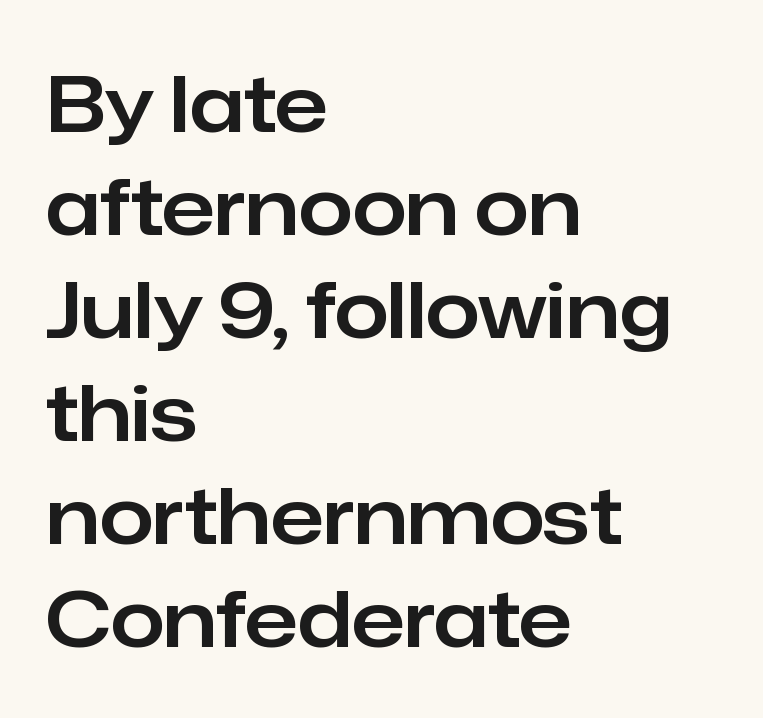
{"serif": "no", "italic": "no", "width": "normal", "stroke_contrast": "low", "x_height": "medium", "monospaced": "no", "underline": "no", "align": "left", "line_spacing": "normal", "line_spacing_ratio": 1.32, "letter_spacing": "normal", "letter_spacing_em": 0.0, "glyph_px": 78}
